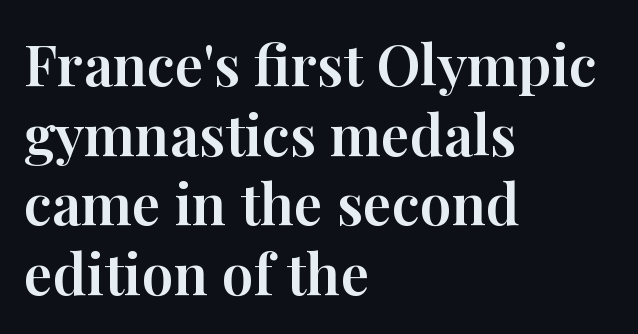
{"serif": "yes", "italic": "no", "width": "normal", "stroke_contrast": "high", "x_height": "medium", "monospaced": "no", "underline": "no", "align": "left", "line_spacing_ratio": 1.22, "letter_spacing": "normal", "letter_spacing_em": 0.0, "glyph_px": 57}
